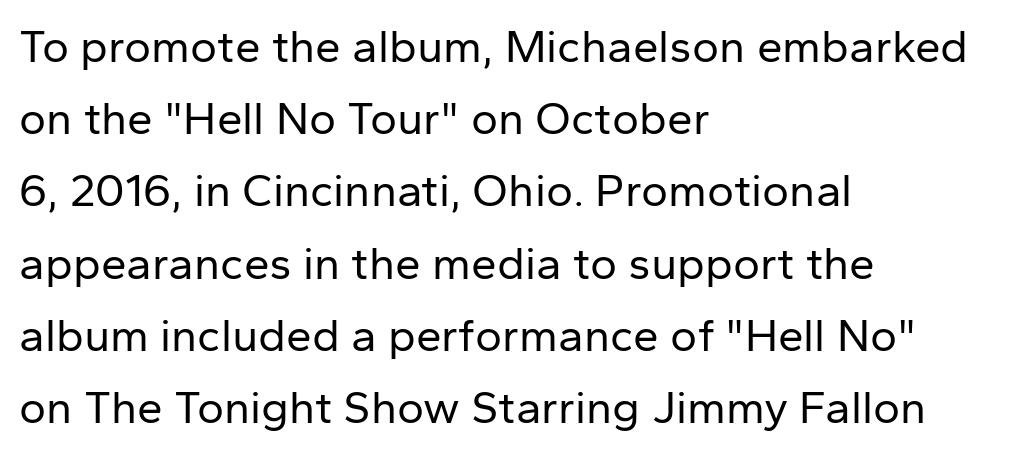
Inter-character spacing is left at the font's built-in metrics. Ordinary non-slanted type is in use. Stem width sits at or under what a default text font uses. The rendering uses a moderate line-height, typical for paragraphs.
